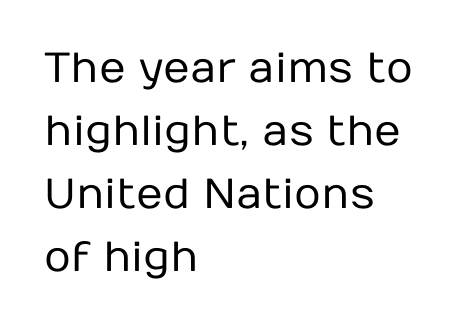
The image shows 42 px regular-weight sans-serif type, upright; set left-aligned, normal line spacing (1.5x), normal letter spacing, not underlined; low stroke contrast and a medium x-height.
